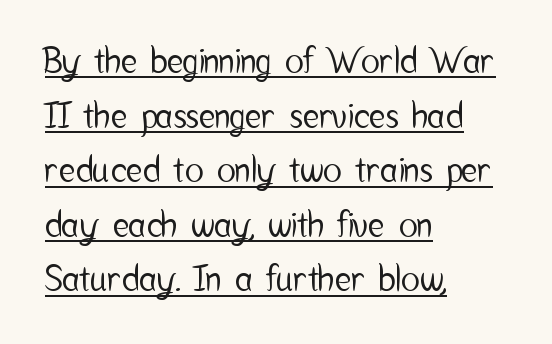
Summary of vertical rhythm: regular, with standard interline spacing. Compared with typical body copy, the letter spacing here is the same. The specimen includes a rule beneath the text block's lines. Typographically, this falls in the sans-serif category. If you drew a line through each stem, it would be perfectly vertical. Does the copy run flush right? No — it runs flush left.
